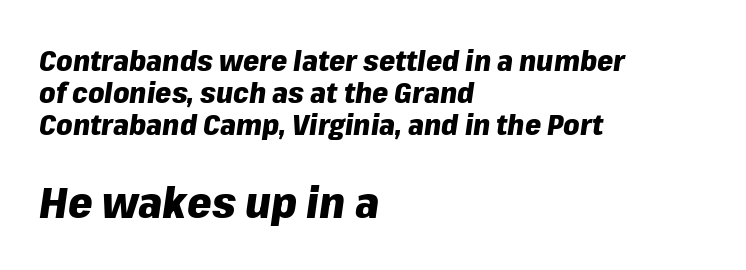
Q: Is the text bold? A: Yes.
Q: Is the text italic (slanted)? A: Yes, it leans right by about 8 degrees.
Q: Is the text underlined? A: No.
Q: How is the paragraph aligned? A: Left-aligned.
Q: Is the spacing between letters normal or unusually wide? A: Normal.
Q: Is the spacing between lines tight, normal or loose? A: Tight.
Q: Which block of text is set in a larger size, the first (top) or the second (bottom)? A: The second (bottom) one.
Q: Width (condensed, normal, or wide)? A: Normal.
Q: Stroke contrast? A: Low.
Q: x-height? A: Medium.
Q: Monospaced? A: No.
